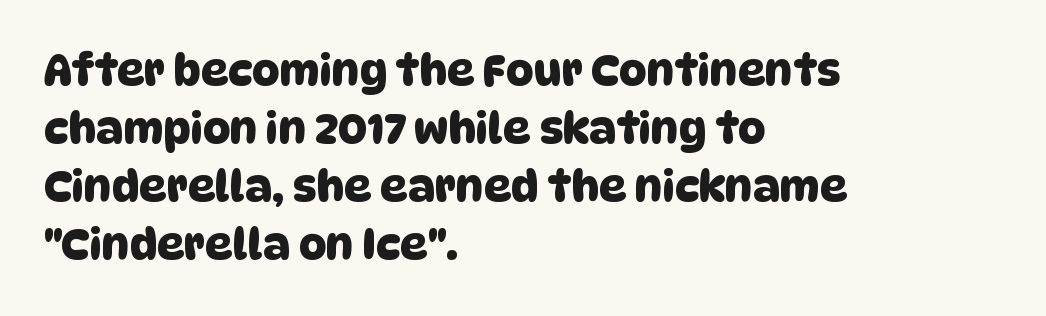
The image shows 43 px sans-serif type; set left-aligned, normal line spacing (1.35x), normal letter spacing, not underlined; low stroke contrast and a large x-height.
